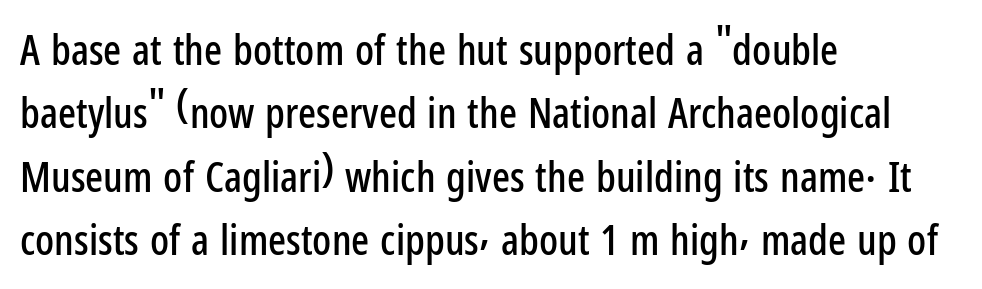
The lines sit at an ordinary, default distance from one another. Left-aligned paragraph, ragged on the right. This sample uses a sans-serif face. Underline: absent. A typesetter would call this zero additional tracking.
